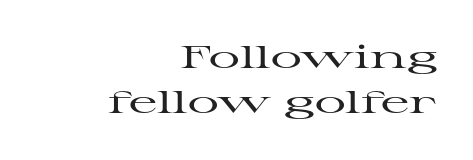
The image shows 31 px wide serif type, upright; set right-aligned, normal line spacing (1.45x), normal letter spacing, not underlined; high stroke contrast and a medium x-height.
